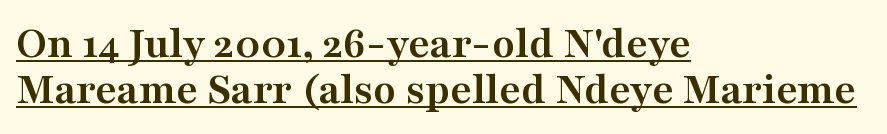
The image shows 46 px semibold, wide serif type, upright; set left-aligned, tight line spacing (1.0x), normal letter spacing, underlined; medium stroke contrast and a medium x-height.
